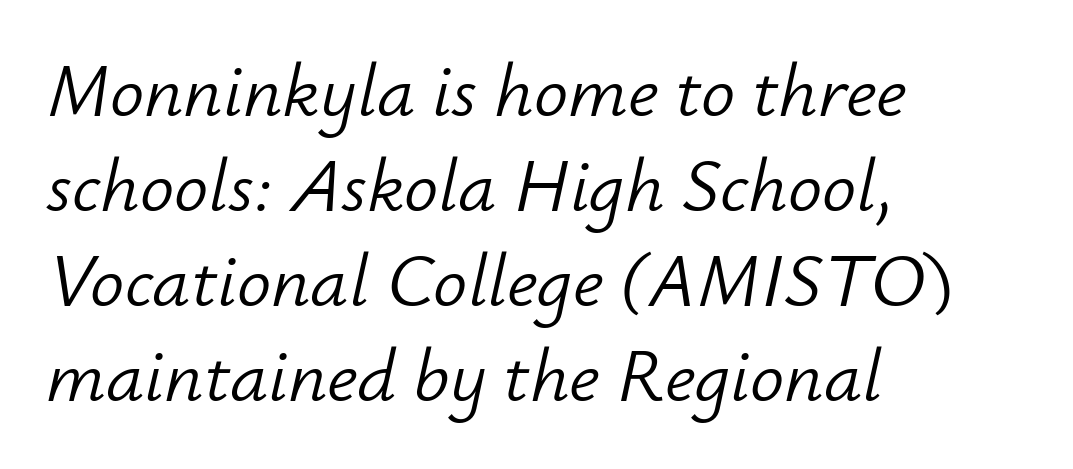
On a weight scale, this lands at 450 or below. Interline gaps are of average width in this sample. The lines are quadded left. The face used here is proportionally spaced, like ordinary book or web type. Lines of text with bare space underneath. Honestly, the letter spacing is just normal — you wouldn't notice it.
